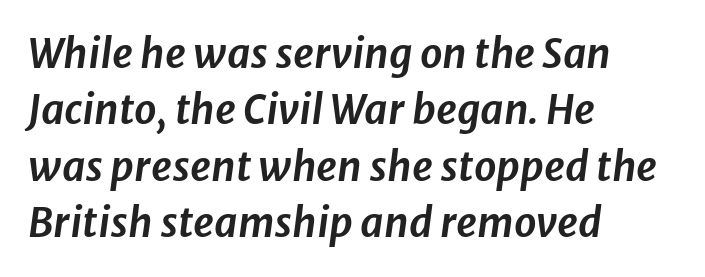
The string is rendered with underlining switched off. Baseline-to-baseline distance is the conventional proportion of letter height. Tracking here is standard; glyphs follow each other at the usual distance. Slanted lettering throughout. Each line starts at the same left margin while the right side varies. Varying glyph widths throughout — classic text-font behaviour.
